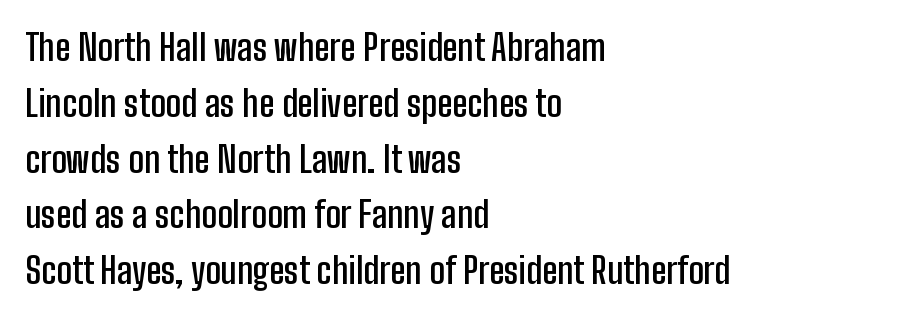
A normal amount of white space separates one row of letters from the next. Short and long lines alike share a common starting point at left. This is the regular roman posture of the typeface. The rendering uses natural spacing where letterforms have individual widths. Here the glyphs are tracked normally, forming tight word shapes.
